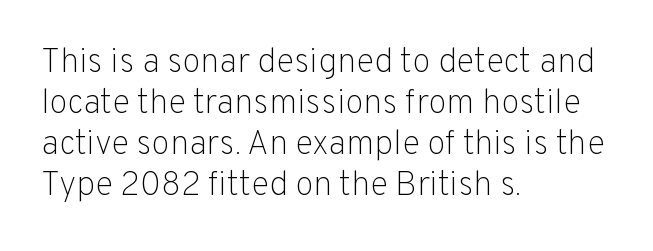
The image shows 34 px light sans-serif type, upright; set left-aligned, line spacing 1.21x, normal letter spacing, not underlined; low stroke contrast and a medium x-height.
